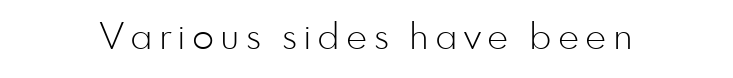
The lettering stays uniformly vertical, giving the passage a roman look. Type without underlining. Look at the bottom of the vertical strokes: they stop flat, with no serifs. Stem width sits at or under what a default text font uses.
